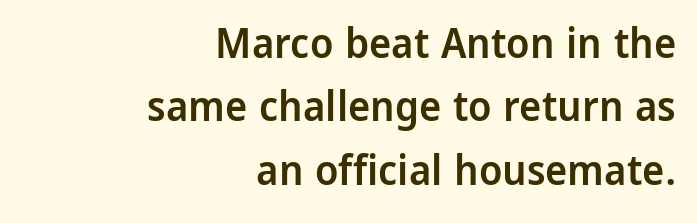
Q: Is the text bold? A: Semi-bold.
Q: Is the text italic (slanted)? A: No, it is upright.
Q: Is the typeface a serif or a sans-serif typeface? A: Sans-serif.
Q: Is the text underlined? A: No.
Q: How is the paragraph aligned? A: Right-aligned.
Q: Is the spacing between letters normal or unusually wide? A: Normal.
Q: Is the spacing between lines tight, normal or loose? A: Normal.
Q: Width (condensed, normal, or wide)? A: Normal.
Q: Stroke contrast? A: Low.
Q: x-height? A: Medium.
Q: Monospaced? A: No.
